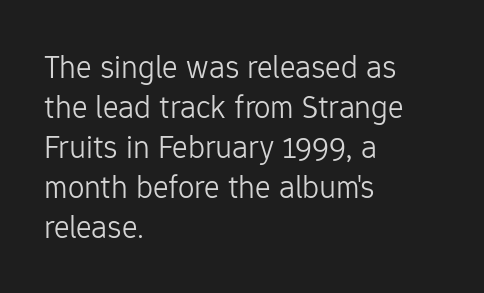
Q: Is the text bold? A: No.
Q: Is the text italic (slanted)? A: No, it is upright.
Q: Is the typeface a serif or a sans-serif typeface? A: Sans-serif.
Q: Is the text underlined? A: No.
Q: How is the paragraph aligned? A: Left-aligned.
Q: Is the spacing between letters normal or unusually wide? A: Normal.
Q: Width (condensed, normal, or wide)? A: Normal.
Q: Stroke contrast? A: Low.
Q: x-height? A: Medium.
Q: Monospaced? A: No.
